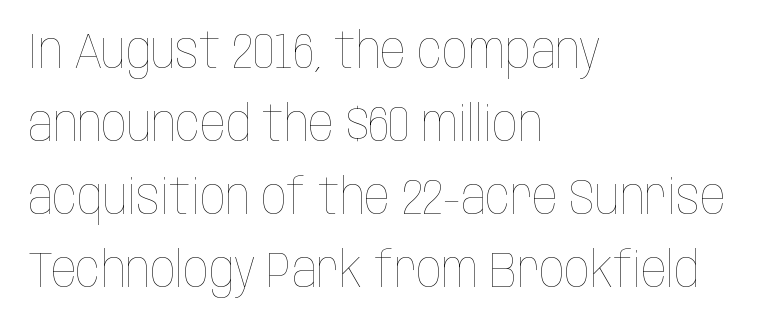
Q: Is the text bold? A: No.
Q: Is the text italic (slanted)? A: No, it is upright.
Q: Is the text underlined? A: No.
Q: How is the paragraph aligned? A: Left-aligned.
Q: Is the spacing between letters normal or unusually wide? A: Normal.
Q: Is the spacing between lines tight, normal or loose? A: Normal.
Q: Width (condensed, normal, or wide)? A: Condensed.
Q: Stroke contrast? A: Low.
Q: x-height? A: Large.
Q: Monospaced? A: No.
